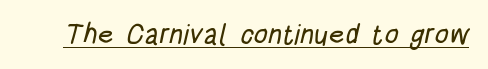
{"serif": "no", "width": "condensed", "stroke_contrast": "low", "x_height": "large", "monospaced": "no", "underline": "yes", "letter_spacing": "normal", "letter_spacing_em": 0.0, "glyph_px": 28}
